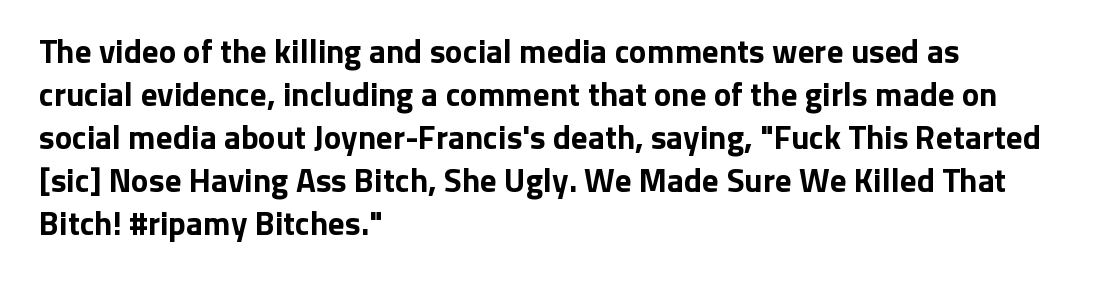
Layout note: lines flush left. Strokes here are thick enough to call this a true bold. The font family rendered here belongs to the sans-serif group. The area under the type is left untouched.
